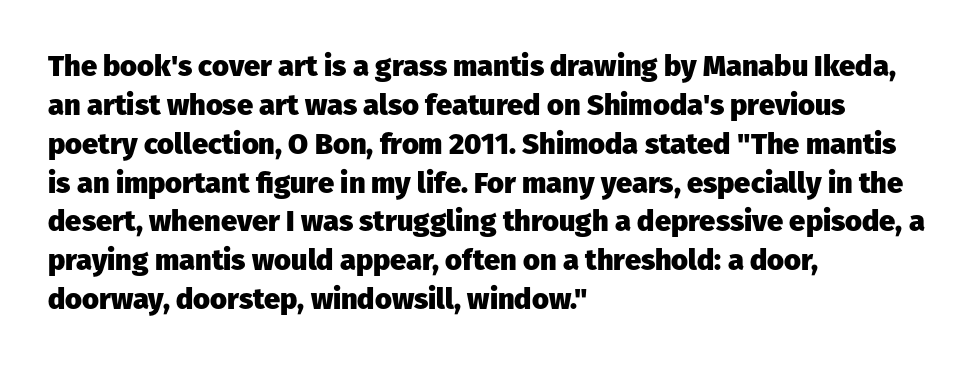
Q: Is the text bold? A: Yes.
Q: Is the text italic (slanted)? A: No, it is upright.
Q: Is the typeface a serif or a sans-serif typeface? A: Sans-serif.
Q: Is the text underlined? A: No.
Q: How is the paragraph aligned? A: Left-aligned.
Q: Is the spacing between letters normal or unusually wide? A: Normal.
Q: Is the spacing between lines tight, normal or loose? A: Normal.
Q: Width (condensed, normal, or wide)? A: Normal.
Q: Stroke contrast? A: Low.
Q: x-height? A: Medium.
Q: Monospaced? A: No.
